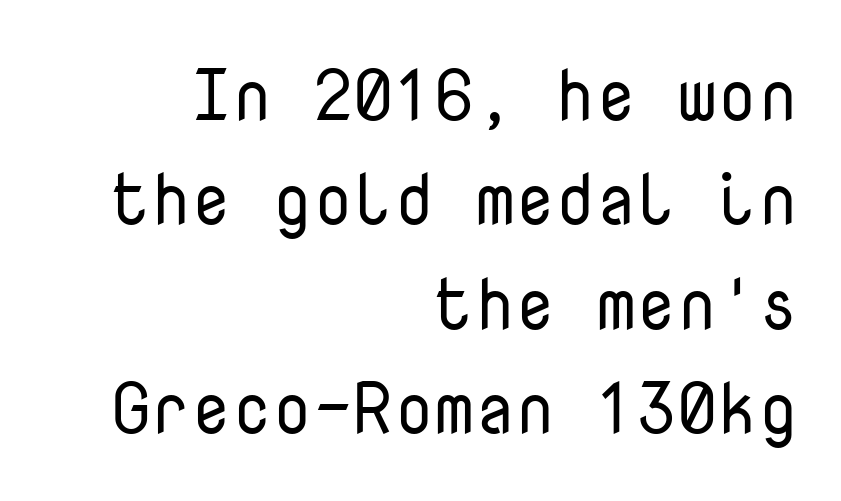
Q: Is the text bold? A: No.
Q: Is the text italic (slanted)? A: No, it is upright.
Q: Is the typeface a serif or a sans-serif typeface? A: Sans-serif.
Q: Is the text underlined? A: No.
Q: How is the paragraph aligned? A: Right-aligned.
Q: Is the spacing between letters normal or unusually wide? A: Normal.
Q: Is the spacing between lines tight, normal or loose? A: Normal.
Q: Width (condensed, normal, or wide)? A: Normal.
Q: Stroke contrast? A: Low.
Q: x-height? A: Medium.
Q: Monospaced? A: Yes.
